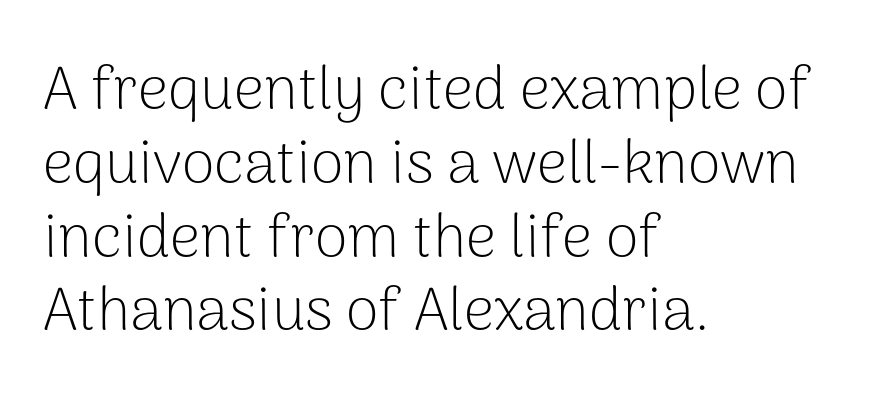
The image shows 60 px light sans-serif type, upright; set left-aligned, line spacing 1.23x, normal letter spacing, not underlined; low stroke contrast and a medium x-height.
